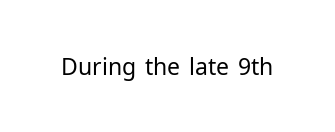
Q: Is the text bold? A: No.
Q: Is the text italic (slanted)? A: No, it is upright.
Q: Is the text underlined? A: No.
Q: Is the spacing between letters normal or unusually wide? A: Normal.
